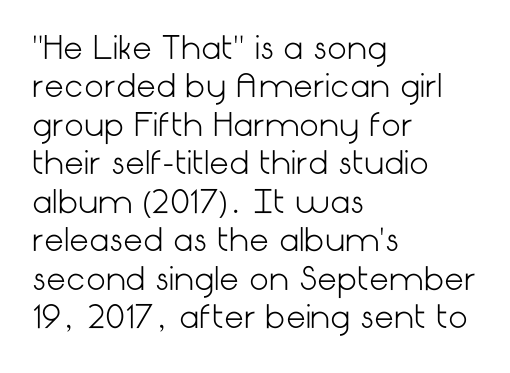
Q: Is the text bold? A: No.
Q: Is the text italic (slanted)? A: No, it is upright.
Q: Is the typeface a serif or a sans-serif typeface? A: Sans-serif.
Q: Is the text underlined? A: No.
Q: How is the paragraph aligned? A: Left-aligned.
Q: Is the spacing between letters normal or unusually wide? A: Normal.
Q: Width (condensed, normal, or wide)? A: Normal.
Q: Stroke contrast? A: Low.
Q: x-height? A: Medium.
